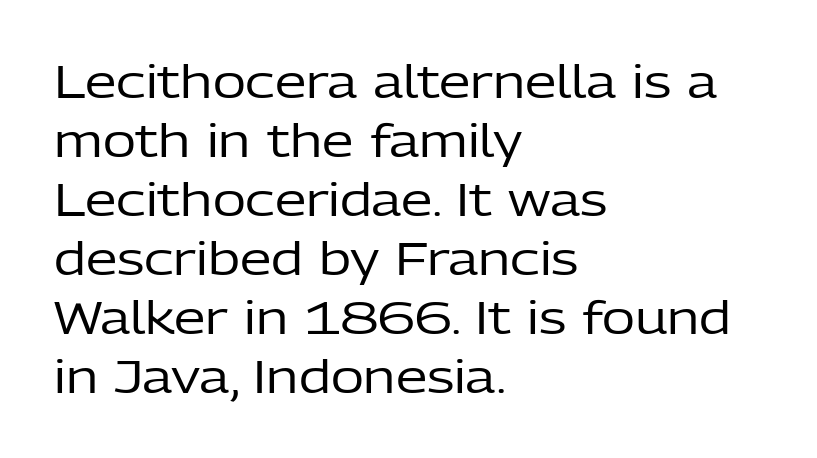
Q: Is the text bold? A: No.
Q: Is the text italic (slanted)? A: No, it is upright.
Q: Is the typeface a serif or a sans-serif typeface? A: Sans-serif.
Q: Is the text underlined? A: No.
Q: How is the paragraph aligned? A: Left-aligned.
Q: Is the spacing between letters normal or unusually wide? A: Normal.
Q: Is the spacing between lines tight, normal or loose? A: Normal.
Q: Width (condensed, normal, or wide)? A: Normal.
Q: Stroke contrast? A: Low.
Q: x-height? A: Medium.
Q: Monospaced? A: No.
